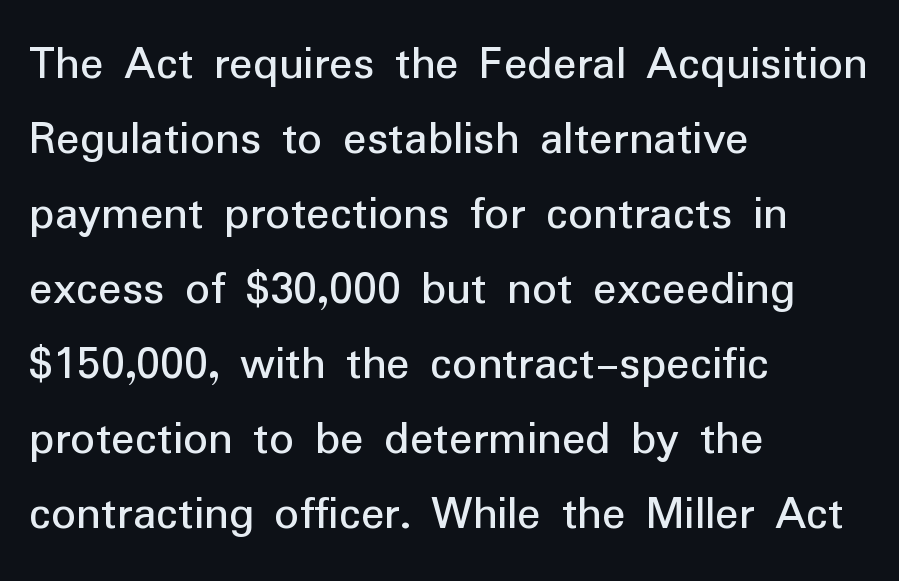
Decoration check: the copy has no underline. The weight tops out at a normal text grade. Short note: letters normally spaced. Posture: straight, roman, zero tilt.
